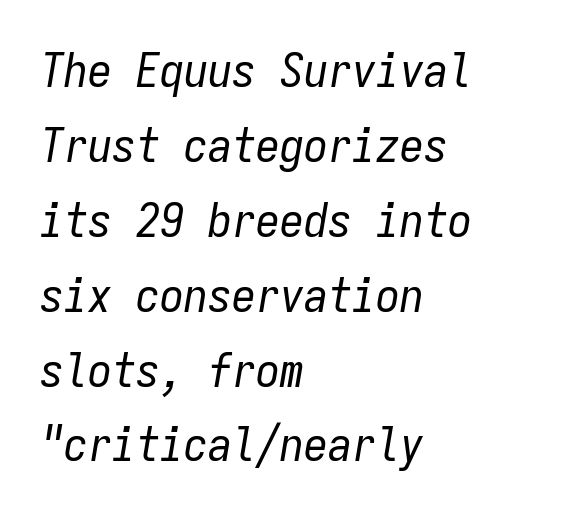
{"italic": "yes", "lean": "right", "slant_degrees": 9, "bold": "no", "weight": "regular", "width": "condensed", "stroke_contrast": "low", "x_height": "medium", "monospaced": "yes", "underline": "no", "align": "left", "line_spacing": "normal", "line_spacing_ratio": 1.56, "letter_spacing": "normal", "letter_spacing_em": 0.0, "glyph_px": 48}
